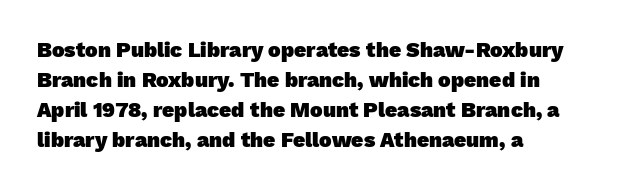
{"bold": "yes", "underline": "no", "align": "left", "line_spacing": "normal", "line_spacing_ratio": 1.43, "letter_spacing": "normal", "letter_spacing_em": 0.0, "glyph_px": 21}
